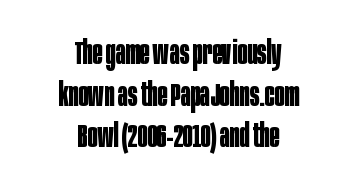
The image shows 33 px bold, condensed sans-serif type, upright; set centered, normal line spacing (1.26x), normal letter spacing, not underlined; low stroke contrast and a large x-height.
